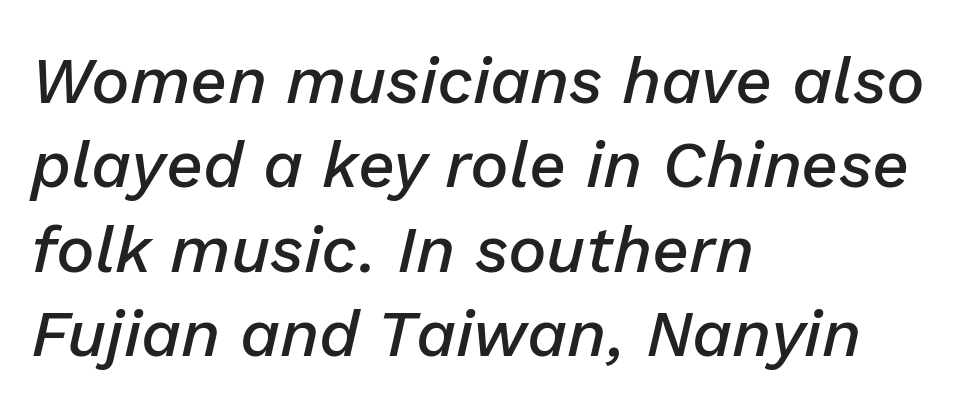
{"italic": "yes", "lean": "right", "slant_degrees": 13, "bold": "semi", "weight": "semibold", "width": "normal", "stroke_contrast": "low", "x_height": "medium", "monospaced": "no", "underline": "no", "align": "left", "line_spacing": "normal", "line_spacing_ratio": 1.3, "letter_spacing": "normal", "letter_spacing_em": 0.0, "glyph_px": 65}
